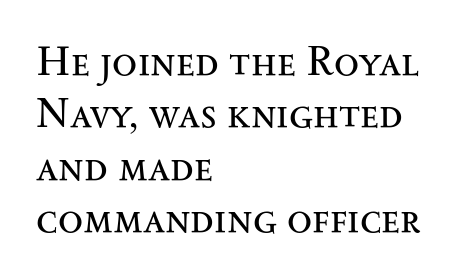
The image shows 41 px regular-weight, wide serif type, upright; set left-aligned, normal line spacing (1.28x), normal letter spacing, not underlined; medium stroke contrast and a small x-height.
